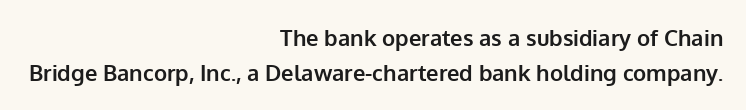
The image shows 22 px bold type, upright; set right-aligned, normal line spacing (1.58x), normal letter spacing, not underlined.
